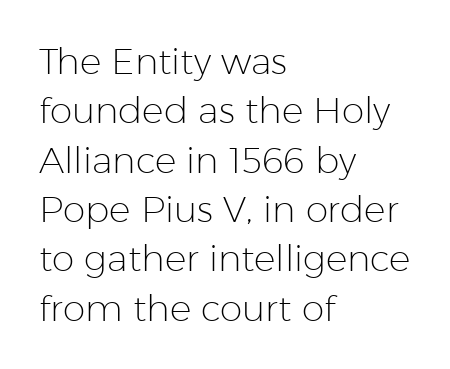
The image shows 36 px light sans-serif type, upright; set left-aligned, normal line spacing (1.37x), normal letter spacing, not underlined; low stroke contrast and a medium x-height.
